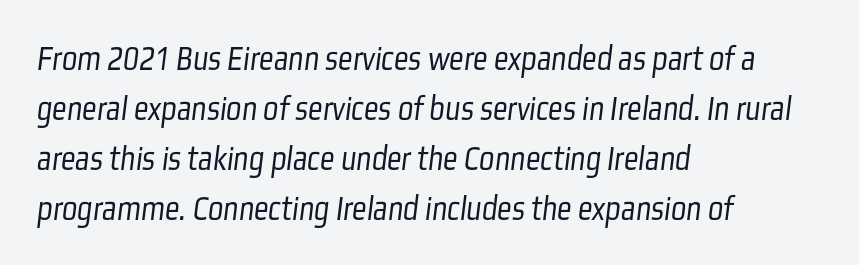
The strokes carry an ordinary text weight at most. One-word summary of the alignment: left. You could not count columns in this text — the font is proportionally spaced. Quick note: underline off.
